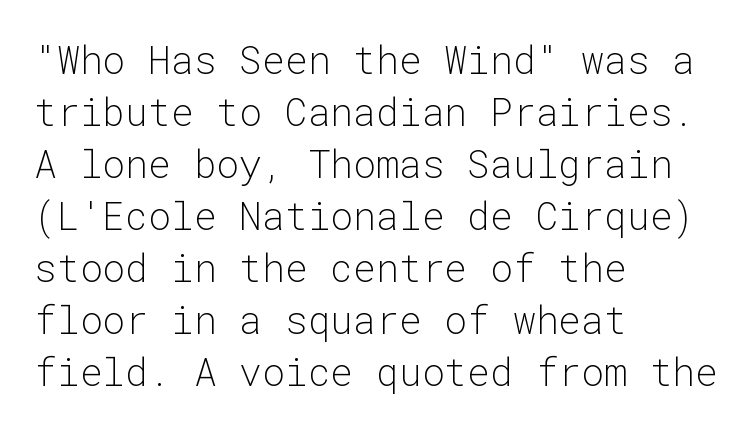
The image shows 38 px light sans-serif type, upright, monospaced; set left-aligned, normal line spacing (1.37x), normal letter spacing, not underlined; low stroke contrast and a medium x-height.
